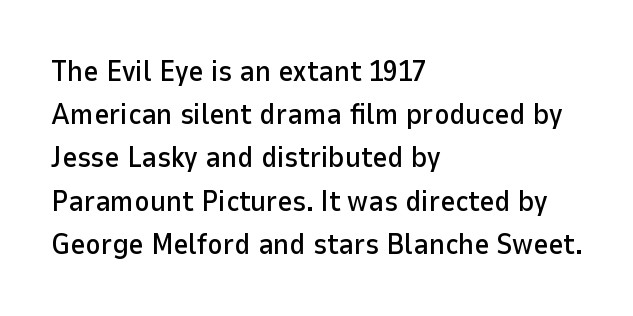
The text was rendered using a sans face with plain stroke endings. Every row of glyphs begins at an identical x-position on the left. Tracking here is standard; glyphs follow each other at the usual distance. Style check: upright.
